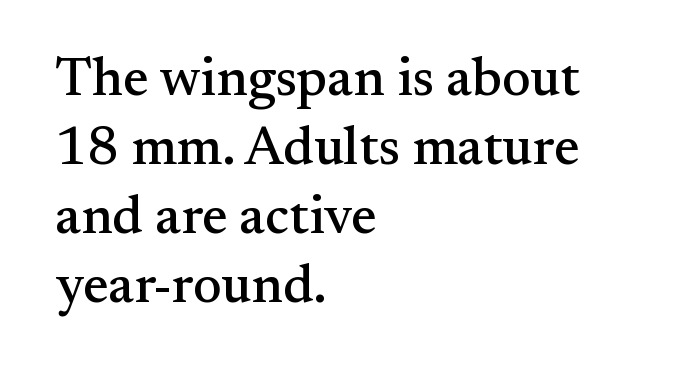
Nobody drew a line under any word here. Inter-character spacing is left at the font's built-in metrics. A typesetter would call this proportional, since set widths differ per character. Reading down the block, your eye returns to a fixed left position each line.
